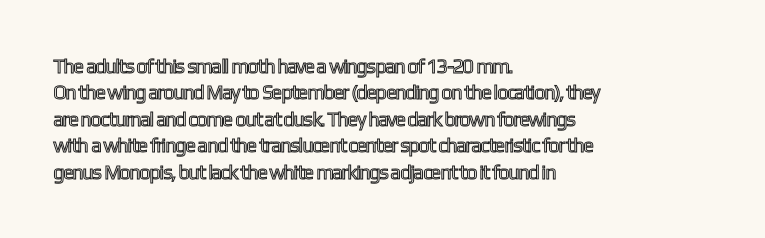
Default kerning and tracking; the words read as compact shapes. Evenly set lines give the paragraph a standard silhouette. In CSS terms this would be text-align: left. A bare baseline throughout the passage. Every character sits straight up, as roman type does.
